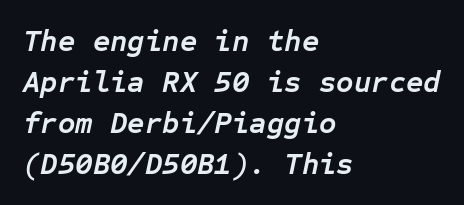
The image shows 30 px semibold type, italic (leaning right), monospaced; set left-aligned, normal line spacing (1.37x), normal letter spacing, not underlined; low stroke contrast and a medium x-height.
